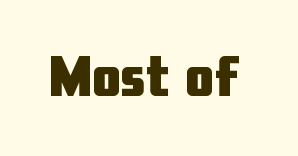
The glyphs have the mass of a bold cut. This sample uses an upright cut, with every glyph sitting square on the baseline. Is this a fixed-width face? No — the glyphs have proportional, varying widths. Examine the stroke ends and you'll find no serifs. Each word holds together tightly as a unit, with standard inter-letter gaps. Each row of text sits above clean, open space.
